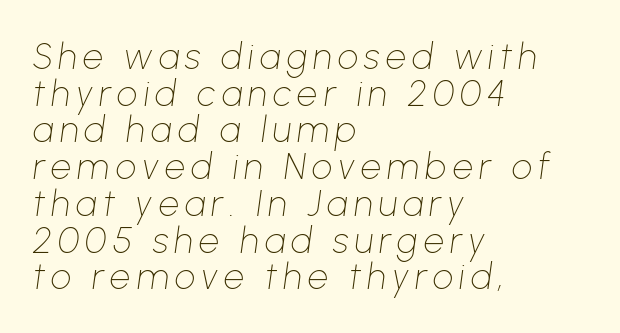
Proportional: the letters do not fall into vertical columns. Descenders are the only things crossing below the line. These lines are set flush left with a ragged right edge. Closely set lines give the paragraph a compact silhouette. An italicized treatment has been applied to the whole sample. Each stroke keeps to a modest, everyday thickness or less.
